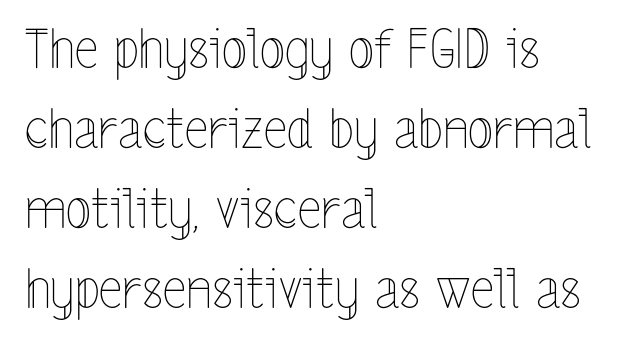
Caption: multi-line text, flush left, ragged right. Italic: no, the glyphs are upright roman. These glyphs show unthickened strokes, regular width or finer. Spacing between characters is what you'd get straight out of the box. The passage shown is typed in a proportional face where columns would drift.
